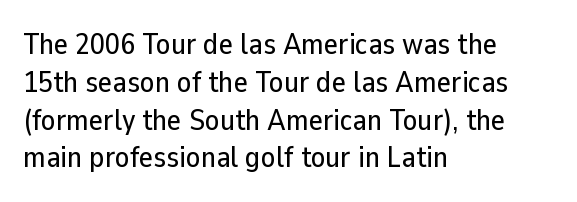
The image shows 30 px sans-serif type, upright; set left-aligned, normal line spacing (1.26x), normal letter spacing, not underlined; low stroke contrast and a medium x-height.
